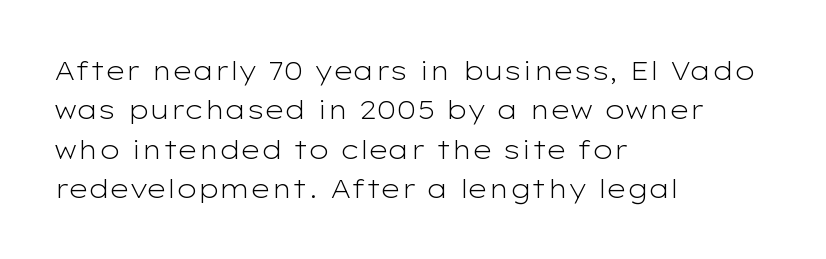
Q: Is the text bold? A: No.
Q: Is the text italic (slanted)? A: No, it is upright.
Q: Is the text underlined? A: No.
Q: How is the paragraph aligned? A: Left-aligned.
Q: Is the spacing between letters normal or unusually wide? A: Normal.
Q: Is the spacing between lines tight, normal or loose? A: Normal.
